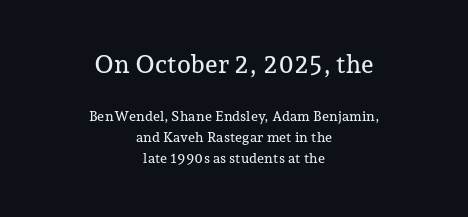
The image shows 25 px text type, upright; set centered, normal line spacing (1.51x), normal letter spacing, not underlined; the first (top) block is 1.79x larger.
